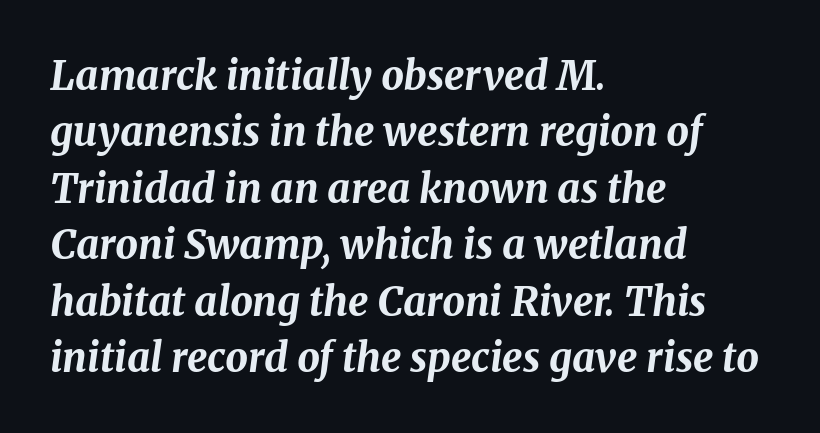
On the weight axis this lands at bold, roughly 700. These lines keep a tight, regular rhythm from letter to letter. This is oblique type, the kind used for emphasis or titles. Horizontally, the lines are justified to the leading edge only. One glance says typical: line gaps are just what's usual. Varying glyph widths throughout — classic text-font behaviour.
